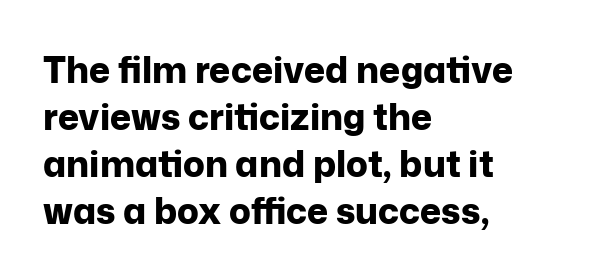
{"serif": "no", "italic": "no", "bold": "yes", "weight": "bold", "width": "normal", "stroke_contrast": "low", "x_height": "medium", "monospaced": "no", "underline": "no", "align": "left", "line_spacing": "normal", "line_spacing_ratio": 1.31, "letter_spacing": "normal", "letter_spacing_em": 0.0, "glyph_px": 36}
